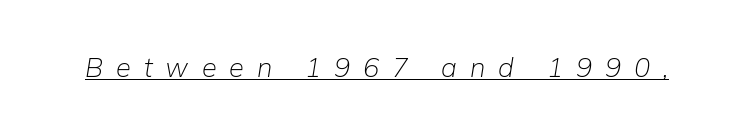
A typographer would call this underscored text. A typesetter would call this heavily tracked-out type. There's an unmistakable incline to the writing here. Weight class: somewhere from thin through regular.
